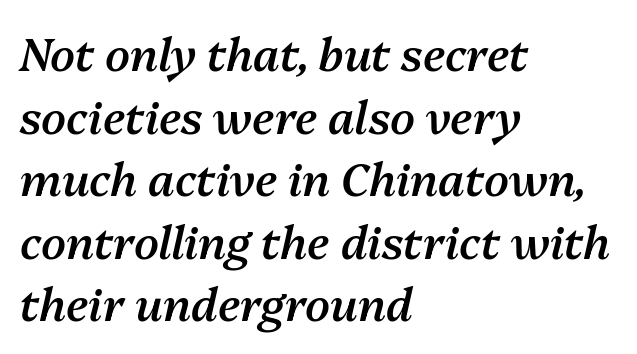
{"italic": "yes", "lean": "right", "slant_degrees": 13, "bold": "semi", "weight": "semibold", "width": "normal", "stroke_contrast": "medium", "x_height": "medium", "monospaced": "no", "underline": "no", "align": "left", "line_spacing": "normal", "line_spacing_ratio": 1.39, "letter_spacing": "normal", "letter_spacing_em": 0.0, "glyph_px": 45}
